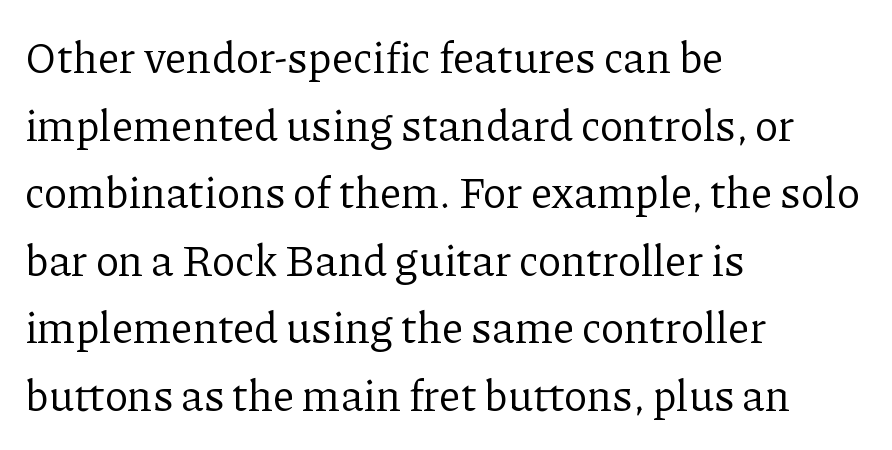
Q: Is the text bold? A: No.
Q: Is the text italic (slanted)? A: No, it is upright.
Q: Is the typeface a serif or a sans-serif typeface? A: Serif.
Q: Is the text underlined? A: No.
Q: How is the paragraph aligned? A: Left-aligned.
Q: Is the spacing between letters normal or unusually wide? A: Normal.
Q: Is the spacing between lines tight, normal or loose? A: Normal.
Q: Width (condensed, normal, or wide)? A: Normal.
Q: Stroke contrast? A: Low.
Q: x-height? A: Medium.
Q: Monospaced? A: No.
